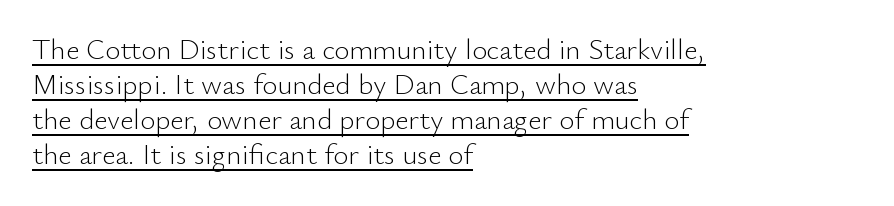
Q: Is the text bold? A: No.
Q: Is the text italic (slanted)? A: No, it is upright.
Q: Is the typeface a serif or a sans-serif typeface? A: Sans-serif.
Q: Is the text underlined? A: Yes.
Q: How is the paragraph aligned? A: Left-aligned.
Q: Is the spacing between letters normal or unusually wide? A: Normal.
Q: Width (condensed, normal, or wide)? A: Normal.
Q: Stroke contrast? A: Low.
Q: x-height? A: Small.
Q: Monospaced? A: No.
